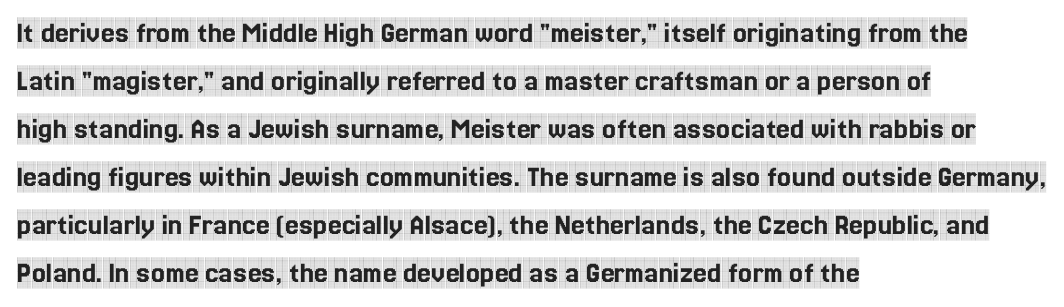
Anything drawn beneath the words? Only blank space. You can tell it's not italic because the verticals are truly vertical. A classic flush-left, rag-right setting is used for this passage. Honestly, the row spacing looks completely unremarkable. Observe the serifs anchoring each vertical stroke in this sample. The letterforms sit shoulder to shoulder at normal distance.
